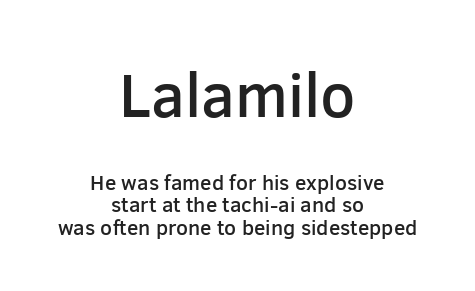
The image shows 62 px semibold sans-serif type, upright; set centered, tight line spacing (1.08x), normal letter spacing, not underlined; the first (top) block is 2.95x larger; low stroke contrast and a medium x-height.
